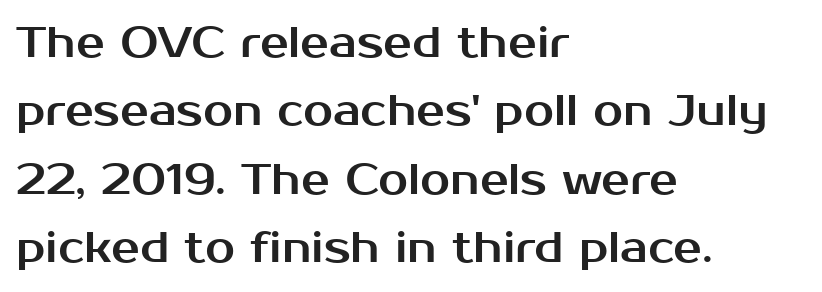
Q: Is the text italic (slanted)? A: No, it is upright.
Q: Is the typeface a serif or a sans-serif typeface? A: Sans-serif.
Q: Is the text underlined? A: No.
Q: How is the paragraph aligned? A: Left-aligned.
Q: Is the spacing between letters normal or unusually wide? A: Normal.
Q: Is the spacing between lines tight, normal or loose? A: Normal.
Q: Width (condensed, normal, or wide)? A: Normal.
Q: Stroke contrast? A: Medium.
Q: x-height? A: Medium.
Q: Monospaced? A: No.
